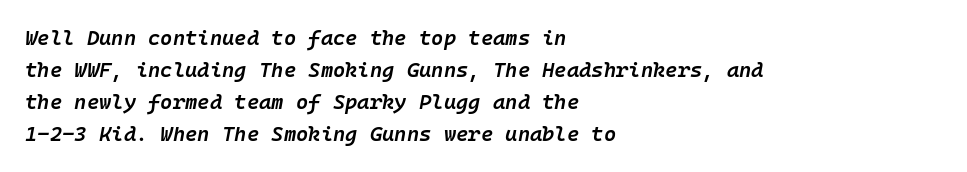
Q: Is the text bold? A: Semi-bold.
Q: Is the text italic (slanted)? A: Yes, it leans right by about 10 degrees.
Q: Is the text underlined? A: No.
Q: How is the paragraph aligned? A: Left-aligned.
Q: Is the spacing between letters normal or unusually wide? A: Normal.
Q: Is the spacing between lines tight, normal or loose? A: Normal.
